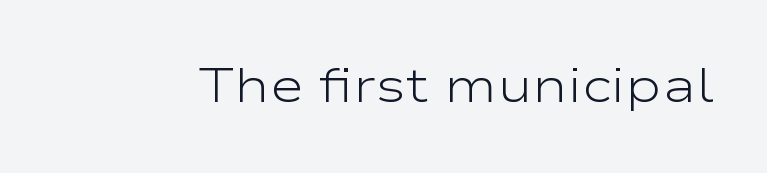
The image shows 47 px light, wide sans-serif type, upright; set normal letter spacing, not underlined; low stroke contrast and a medium x-height.
